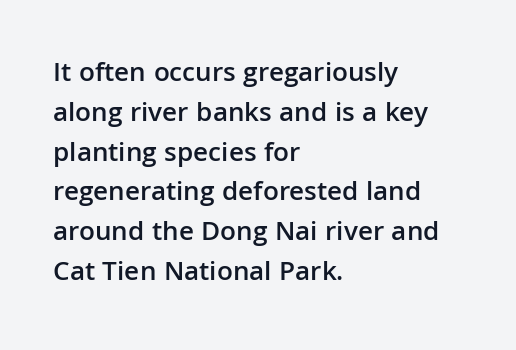
{"serif": "no", "italic": "no", "bold": "semi", "weight": "semibold", "width": "normal", "stroke_contrast": "low", "x_height": "medium", "monospaced": "no", "underline": "no", "align": "left", "line_spacing": "normal", "line_spacing_ratio": 1.42, "letter_spacing": "normal", "letter_spacing_em": 0.0, "glyph_px": 28}
